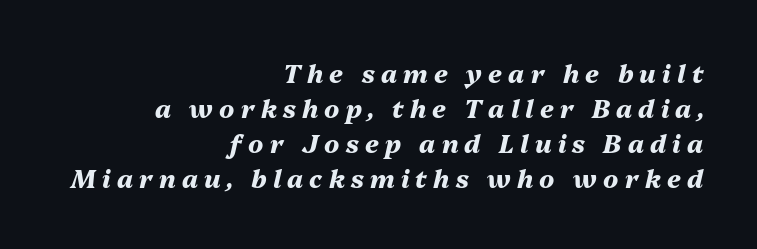
The image shows 25 px bold type, italic (leaning right); set right-aligned, normal line spacing (1.4x), unusually wide letter spacing (+0.25 em), not underlined.
